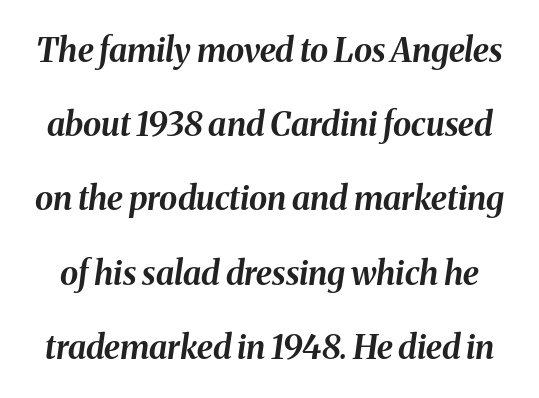
Q: Is the text bold? A: Yes.
Q: Is the text italic (slanted)? A: Yes, it leans right by about 8 degrees.
Q: Is the text underlined? A: No.
Q: Is the spacing between letters normal or unusually wide? A: Normal.
Q: Is the spacing between lines tight, normal or loose? A: Loose.
Q: Width (condensed, normal, or wide)? A: Normal.
Q: Stroke contrast? A: Medium.
Q: x-height? A: Medium.
Q: Monospaced? A: No.
